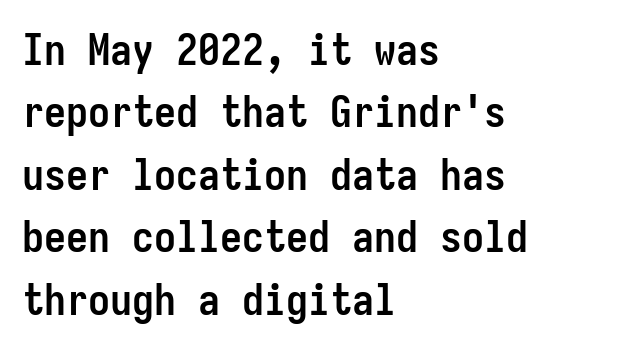
The rendering uses typewriter-style spacing with identical character cells. The lines sit at an ordinary, default distance from one another. The letters carry no serifs — their stems end cleanly without finishing strokes. There is no visible air inserted between adjacent glyphs.
